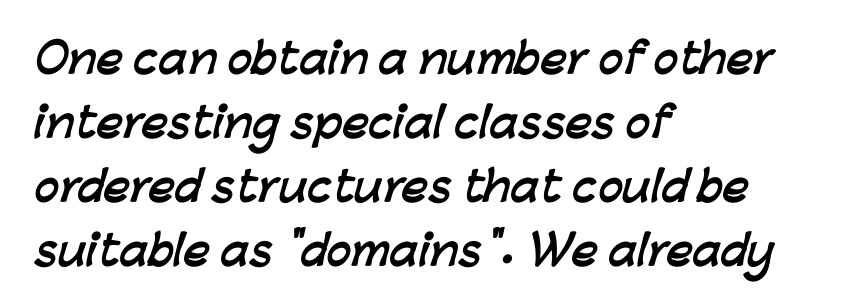
The image shows 41 px semibold sans-serif type; set left-aligned, normal line spacing (1.56x), normal letter spacing, not underlined; low stroke contrast and a medium x-height.
